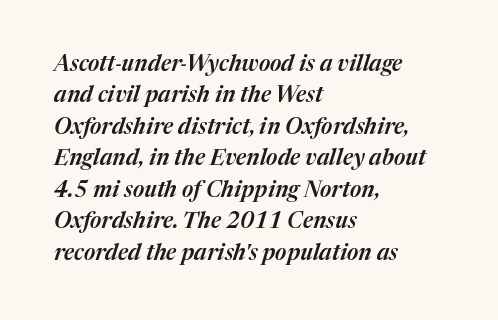
The rendering uses a moderate line-height, typical for paragraphs. Unmarked baselines from the first word to the last. Spacing between characters is what you'd get straight out of the box. These lines are set flush left with a ragged right edge. Italic? Definitely — the glyphs are oblique.
